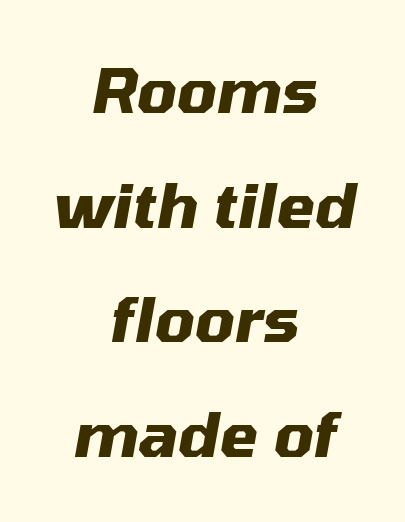
{"italic": "yes", "lean": "right", "slant_degrees": 10, "bold": "yes", "weight": "heavy", "width": "normal", "stroke_contrast": "medium", "x_height": "medium", "monospaced": "no", "underline": "no", "align": "center", "line_spacing_ratio": 1.85, "letter_spacing": "normal", "letter_spacing_em": 0.0, "glyph_px": 62}
